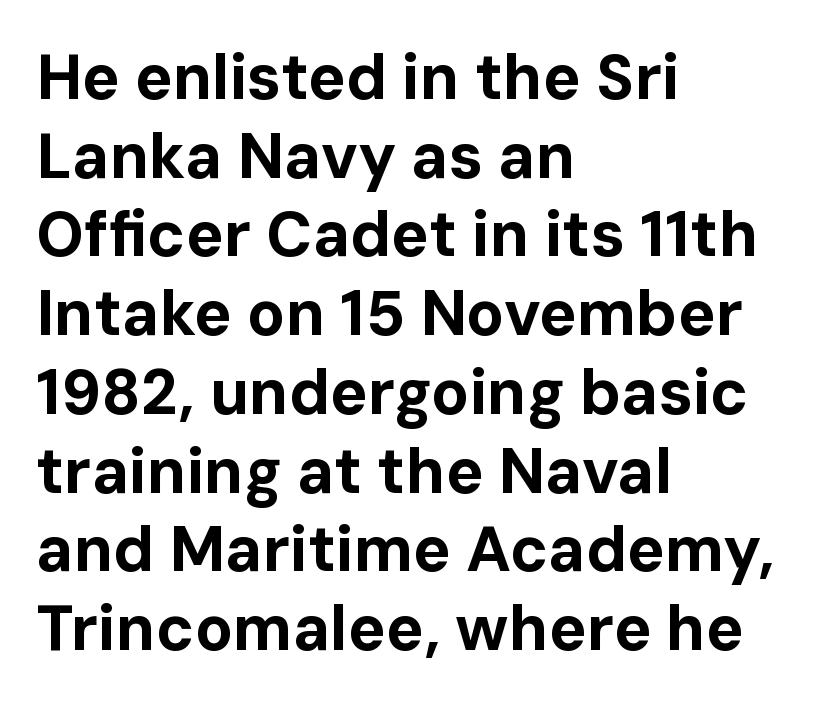
{"serif": "no", "italic": "no", "bold": "yes", "weight": "bold", "width": "normal", "stroke_contrast": "low", "x_height": "medium", "monospaced": "no", "underline": "no", "align": "left", "line_spacing": "normal", "line_spacing_ratio": 1.25, "letter_spacing": "normal", "letter_spacing_em": 0.0, "glyph_px": 63}
